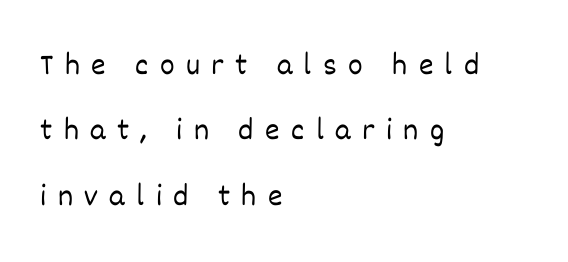
Which margin do the lines hug? The left one — the right edge is uneven. Note the varied advance widths — an 'i' is clearly narrower than an 'm'. The space between consecutive lines is lavish. Someone cranked the tracking dial way up on this one. Stem width sits at or under what a default text font uses. Clear beneath every line of the passage.
